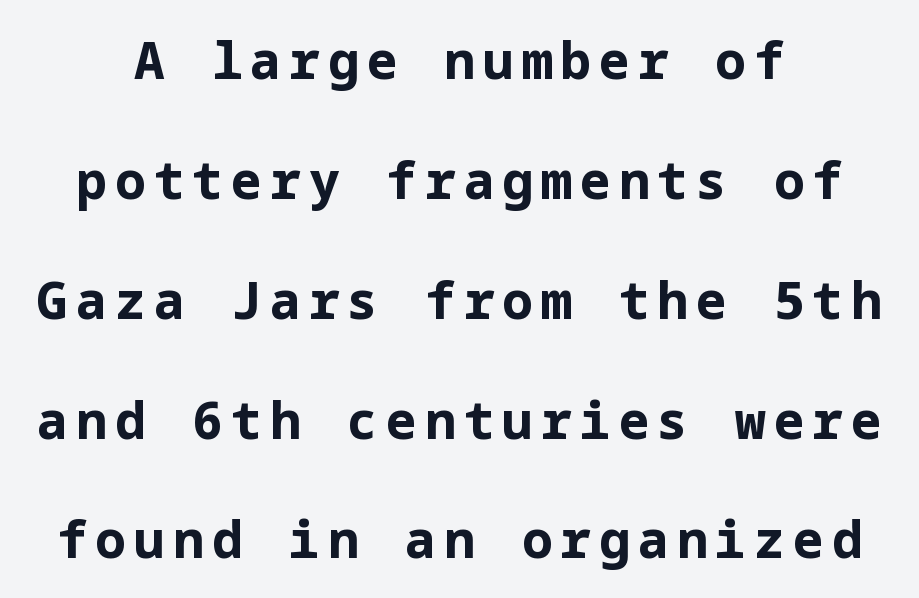
When letters stand straight like this, we call the style roman or upright. Letters rest on an invisible, unmarked baseline. Where is the straight margin? There isn't one; the lines are centered. Strong, thick strokes mark this as bold type. Observe the absence of serifs on each vertical stroke in this sample.
